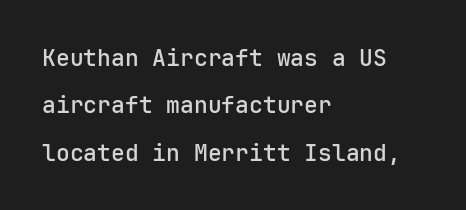
The image shows 23 px text type, upright; set left-aligned, loose line spacing (2.06x), normal letter spacing, not underlined.
